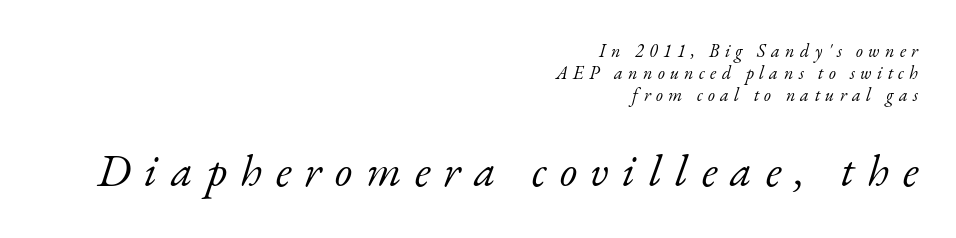
Q: Is the text bold? A: No.
Q: Is the text italic (slanted)? A: Yes, it leans right by about 17 degrees.
Q: Is the typeface a serif or a sans-serif typeface? A: Serif.
Q: Is the text underlined? A: No.
Q: How is the paragraph aligned? A: Right-aligned.
Q: Is the spacing between letters normal or unusually wide? A: Unusually wide.
Q: Which block of text is set in a larger size, the first (top) or the second (bottom)? A: The second (bottom) one.
Q: Width (condensed, normal, or wide)? A: Normal.
Q: Stroke contrast? A: Low.
Q: x-height? A: Small.
Q: Monospaced? A: No.
